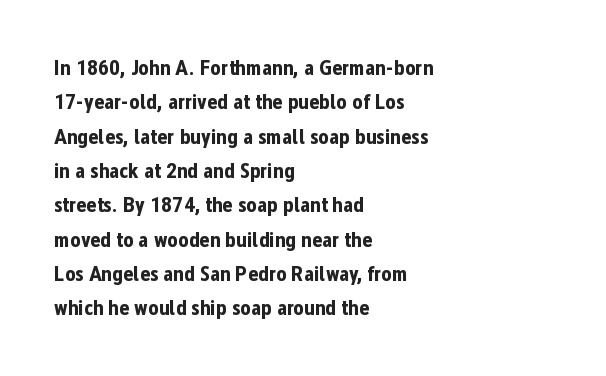
Upright lettering throughout. Just letters on the line, the space beneath them empty. The vertical gap from one line to the next is medium. Strong, thick strokes mark this as bold type. Short and long lines alike share a common starting point at left.
